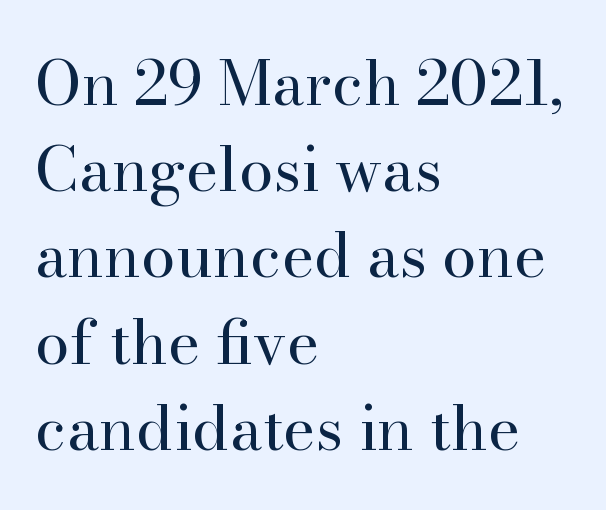
The image shows 62 px regular-weight serif type, upright; set left-aligned, normal line spacing (1.39x), normal letter spacing, not underlined; high stroke contrast and a small x-height.
